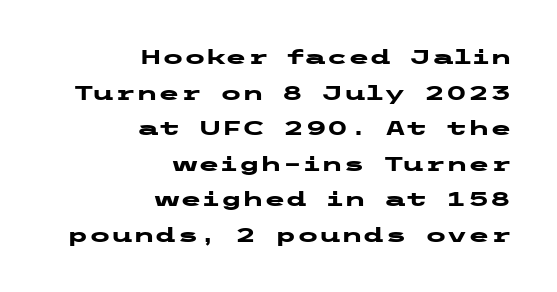
Q: Is the text bold? A: Yes.
Q: Is the text italic (slanted)? A: No, it is upright.
Q: Is the text underlined? A: No.
Q: How is the paragraph aligned? A: Right-aligned.
Q: Is the spacing between letters normal or unusually wide? A: Normal.
